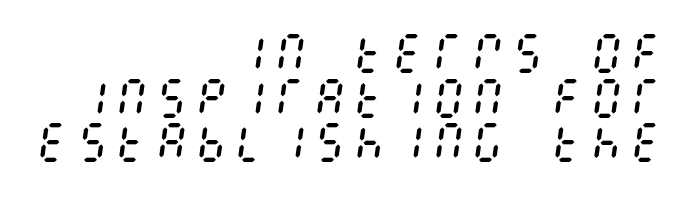
The image shows 43 px regular-weight, condensed type, italic (leaning right); set right-aligned, tight line spacing (1.04x), not underlined; medium stroke contrast and a large x-height.
